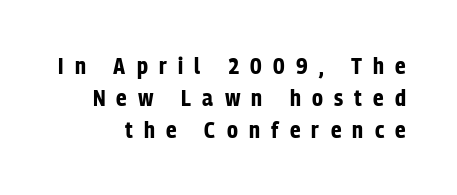
Ascenders rise straight up at ninety degrees. What's the leading like? Ordinary, nothing unusual. The zone under the glyphs is completely vacant. Look at the stroke-to-counter ratio: heavy, a bold. How are the letters spaced? Widely, with obvious added tracking.
